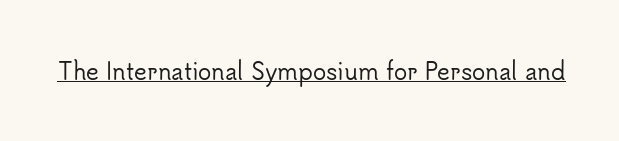
The image shows 22 px text type, upright; set normal letter spacing, underlined.
